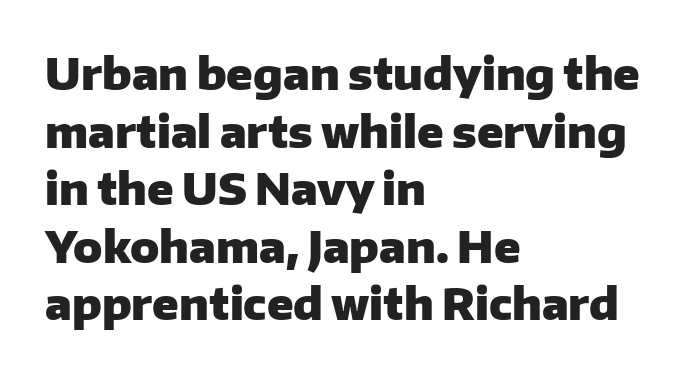
Look at the stroke-to-counter ratio: heavy, a bold. The lines sit at an ordinary, default distance from one another. Rendered with straight, roman letterforms. Standard letterfit; no display-style spreading of the glyphs. Descenders are the only things crossing below the line. The passage is arranged the way most books set body copy — flush left.
